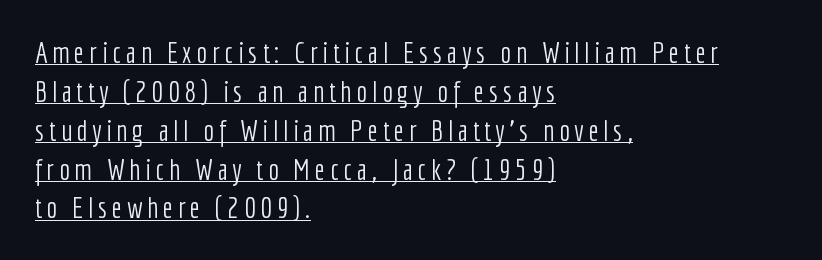
Q: Is the text bold? A: No.
Q: Is the text italic (slanted)? A: No, it is upright.
Q: Is the typeface a serif or a sans-serif typeface? A: Sans-serif.
Q: Is the text underlined? A: Yes.
Q: How is the paragraph aligned? A: Left-aligned.
Q: Is the spacing between lines tight, normal or loose? A: Normal.
Q: Width (condensed, normal, or wide)? A: Condensed.
Q: Stroke contrast? A: Low.
Q: x-height? A: Medium.
Q: Monospaced? A: No.
